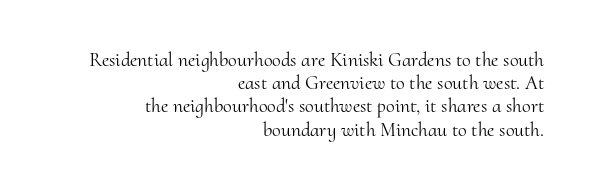
The image shows 20 px text type, upright; set right-aligned, line spacing 1.16x, normal letter spacing, not underlined.
